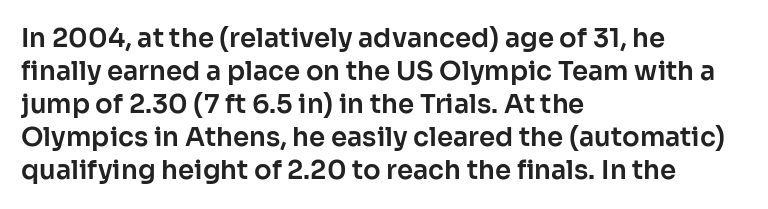
{"italic": "no", "underline": "no", "align": "left", "line_spacing": "normal", "line_spacing_ratio": 1.27, "letter_spacing": "normal", "letter_spacing_em": 0.0, "glyph_px": 26}
